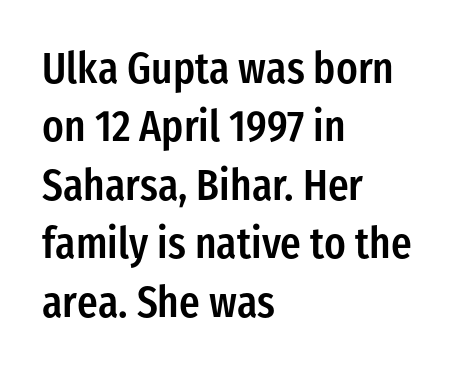
The image shows 43 px semibold, condensed sans-serif type, upright; set left-aligned, normal line spacing (1.36x), normal letter spacing, not underlined; low stroke contrast and a medium x-height.
